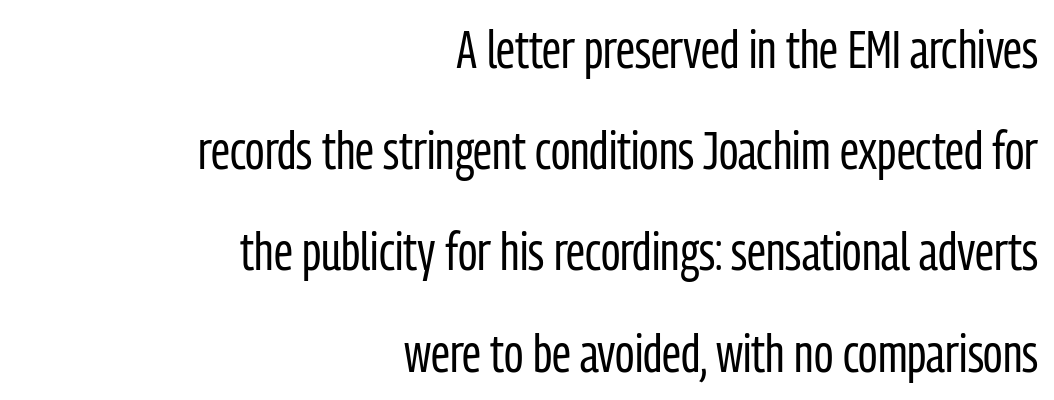
Posture: straight, roman, zero tilt. The text block is weighted toward the right margin, trailing off unevenly leftward. Descenders hang freely into open space. Does the type have serifs? No, each stem ends abruptly.
